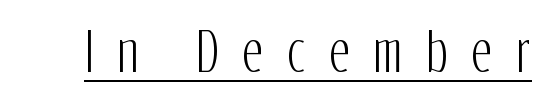
The image shows 52 px condensed sans-serif type, upright; set unusually wide letter spacing (+0.45 em), underlined; low stroke contrast and a medium x-height.
